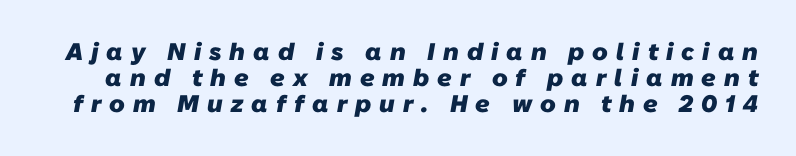
The image shows 24 px bold type; set tight line spacing (1.09x), unusually wide letter spacing (+0.33 em), not underlined.
